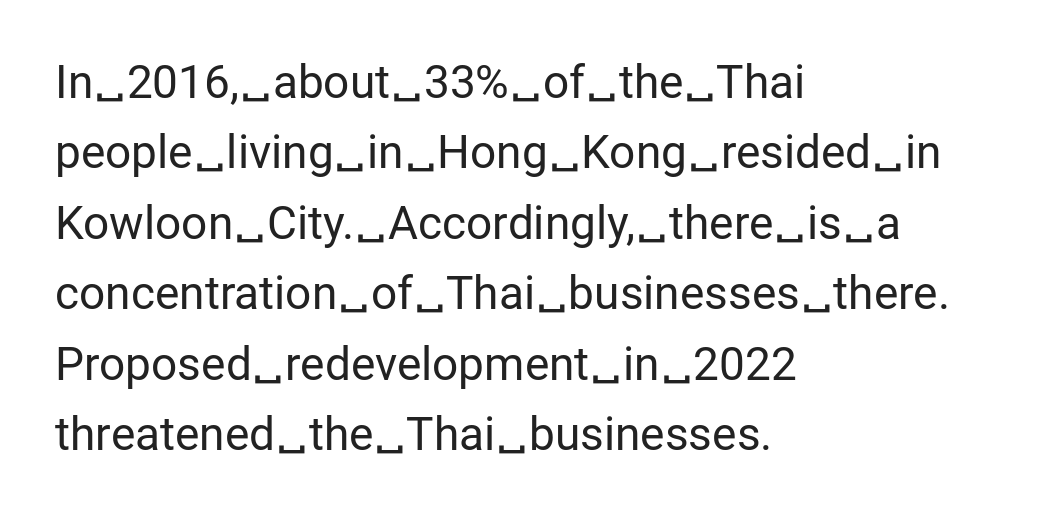
{"serif": "no", "italic": "no", "bold": "no", "weight": "regular", "width": "normal", "stroke_contrast": "low", "x_height": "medium", "monospaced": "no", "underline": "no", "align": "left", "line_spacing": "normal", "line_spacing_ratio": 1.53, "letter_spacing": "normal", "letter_spacing_em": 0.0, "glyph_px": 46}
